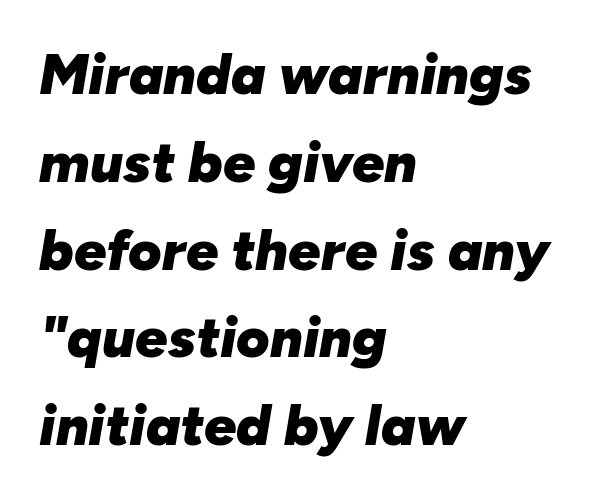
The image shows 57 px heavy type, italic (leaning right); set left-aligned, normal line spacing (1.54x), normal letter spacing, not underlined; low stroke contrast and a medium x-height.
